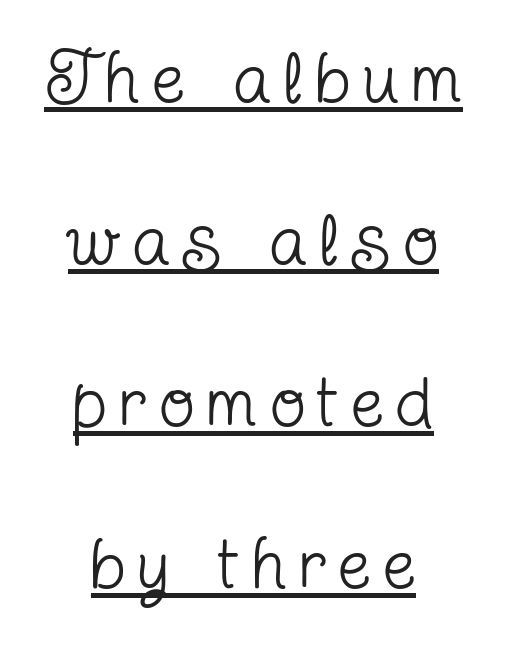
The image shows 73 px regular-weight, condensed serif type, upright; set centered, loose line spacing (2.22x), underlined; low stroke contrast and a medium x-height.
